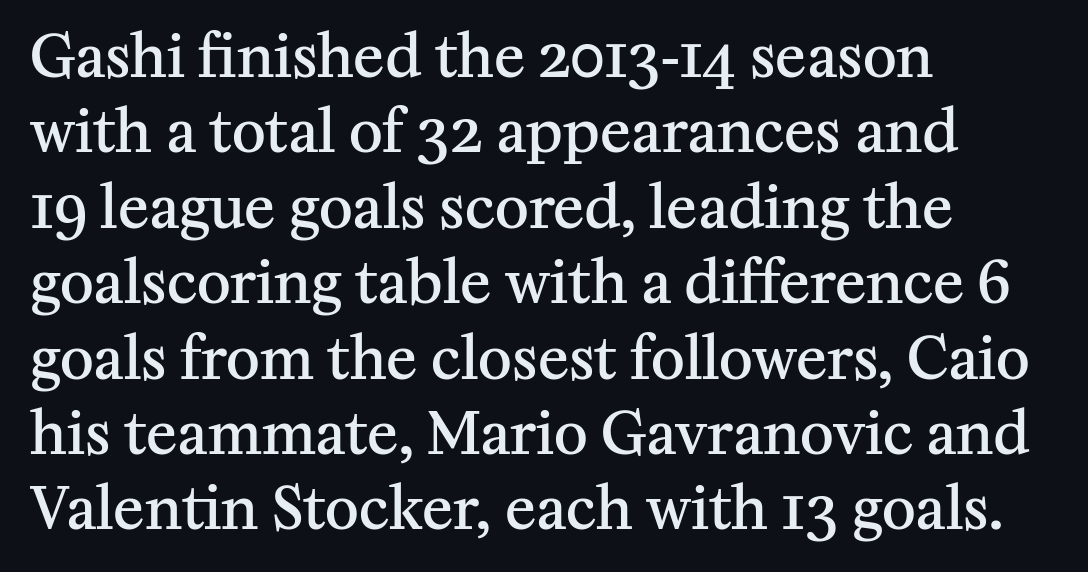
Q: Is the text bold? A: Semi-bold.
Q: Is the text italic (slanted)? A: No, it is upright.
Q: Is the typeface a serif or a sans-serif typeface? A: Serif.
Q: Is the text underlined? A: No.
Q: How is the paragraph aligned? A: Left-aligned.
Q: Is the spacing between letters normal or unusually wide? A: Normal.
Q: Is the spacing between lines tight, normal or loose? A: Normal.
Q: Width (condensed, normal, or wide)? A: Normal.
Q: Stroke contrast? A: Medium.
Q: x-height? A: Medium.
Q: Monospaced? A: No.
